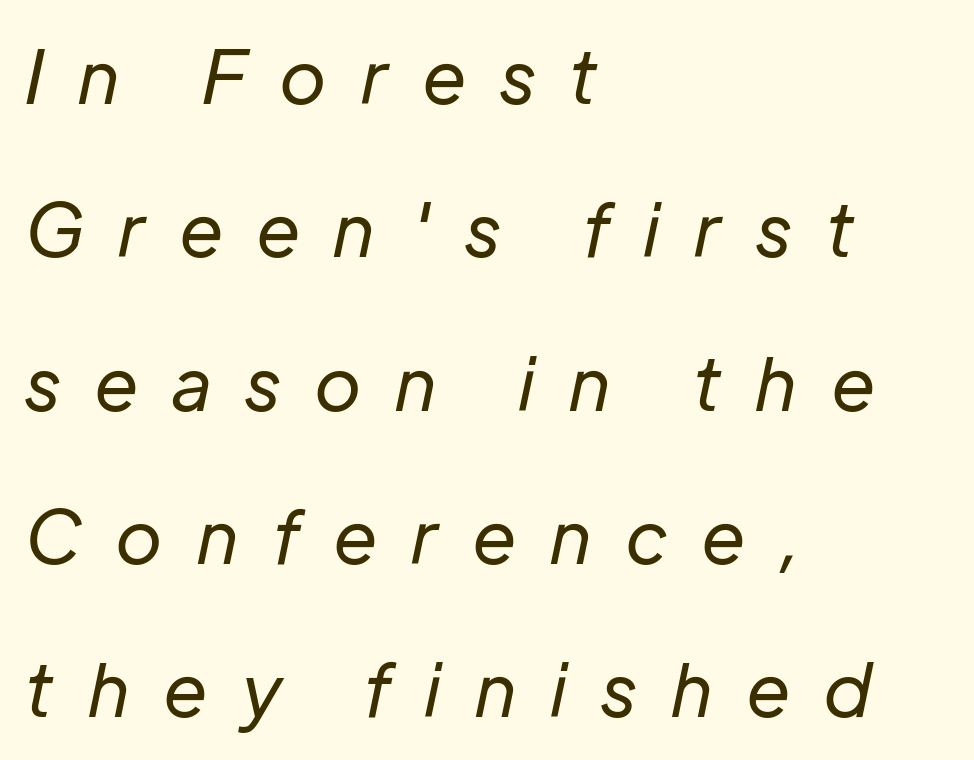
The image shows 73 px regular-weight type, italic (leaning right); set left-aligned, loose line spacing (2.1x), unusually wide letter spacing (+0.48 em), not underlined; low stroke contrast and a medium x-height.
